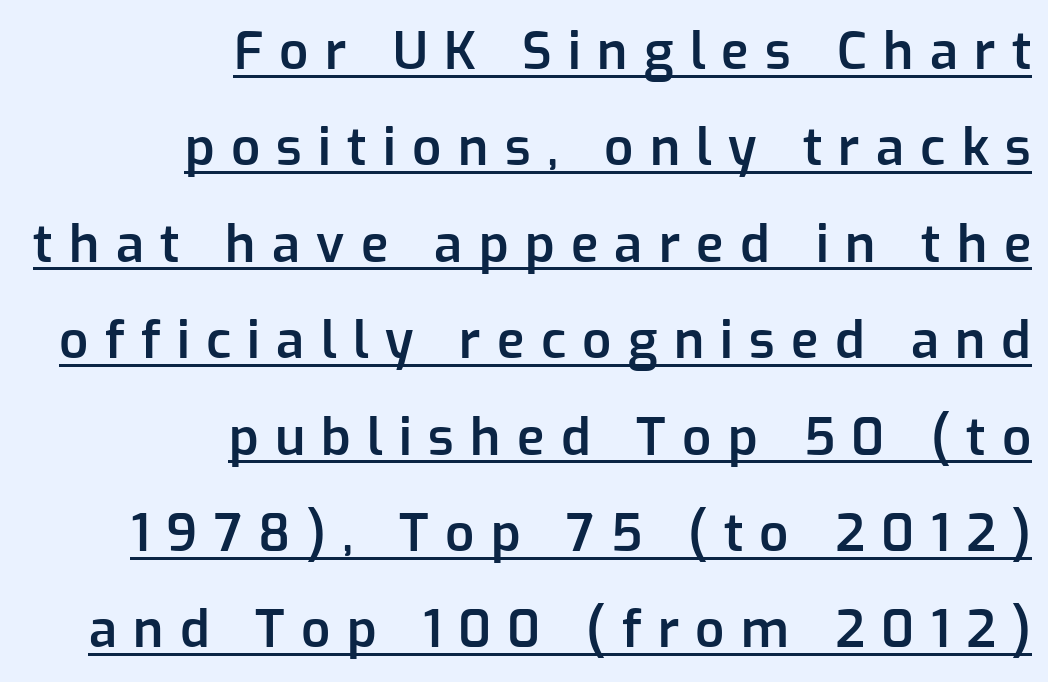
Underlined type. Serifs: no, the terminals of the letterforms are clean. Think of a printed novel: that variable character pitch is what you see here. The letters are semibold — heavier than regular but short of a full bold. The passage shown has open, widely tracked lettering throughout.
